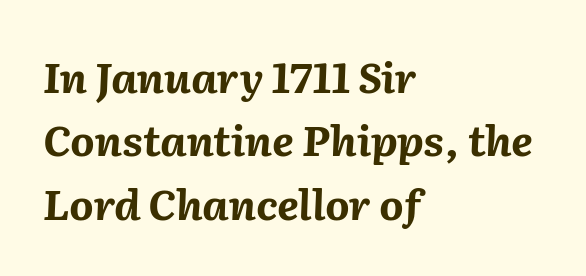
{"italic": "yes", "lean": "right", "slant_degrees": 2, "bold": "yes", "weight": "bold", "width": "normal", "stroke_contrast": "medium", "x_height": "medium", "monospaced": "no", "underline": "no", "align": "left", "line_spacing": "normal", "line_spacing_ratio": 1.51, "letter_spacing": "normal", "letter_spacing_em": 0.0, "glyph_px": 42}
